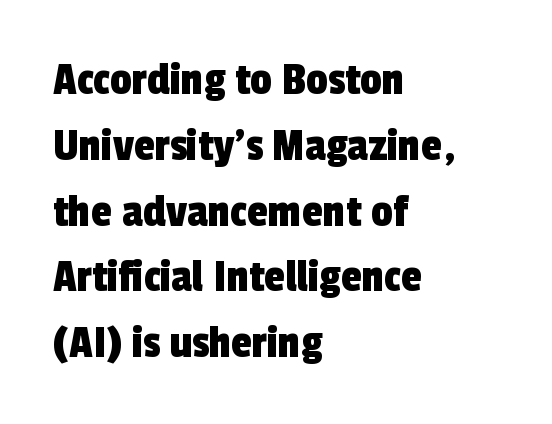
{"serif": "no", "width": "condensed", "x_height": "medium", "monospaced": "no", "underline": "no", "align": "left", "line_spacing": "normal", "line_spacing_ratio": 1.37, "letter_spacing": "normal", "letter_spacing_em": 0.0, "glyph_px": 48}
